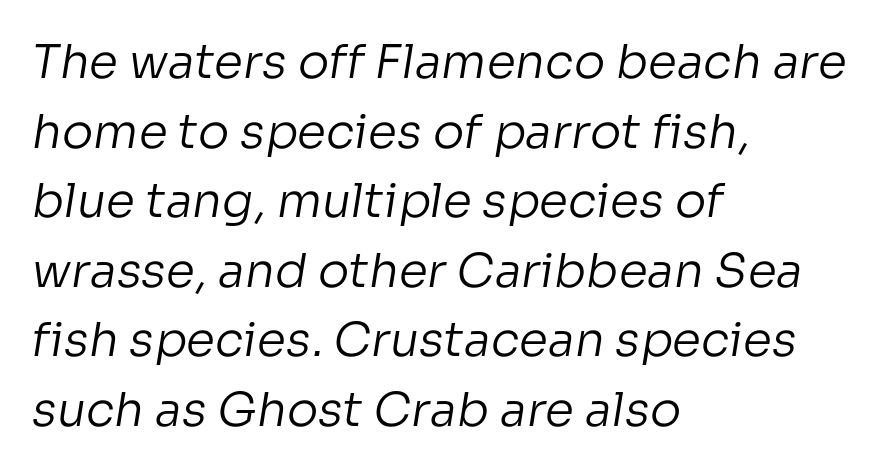
The setting favours the left margin, as ordinary paragraphs usually do. The weight would be labelled regular, book, light, or lighter still. Varying glyph widths throughout — classic text-font behaviour. Honestly, the letter spacing is just normal — you wouldn't notice it.
